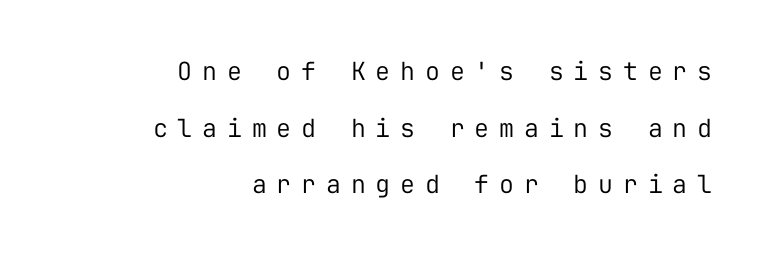
{"italic": "no", "bold": "no", "underline": "no", "align": "right", "line_spacing": "loose", "line_spacing_ratio": 2.27, "letter_spacing": "wide", "letter_spacing_em": 0.39, "glyph_px": 25}
